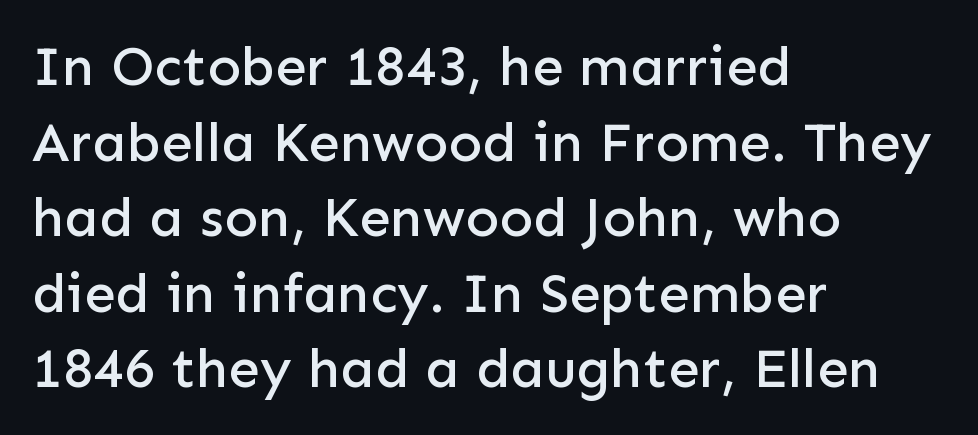
{"serif": "no", "italic": "no", "width": "normal", "stroke_contrast": "low", "x_height": "medium", "monospaced": "no", "underline": "no", "align": "left", "line_spacing": "normal", "line_spacing_ratio": 1.35, "letter_spacing": "normal", "letter_spacing_em": 0.0, "glyph_px": 56}
